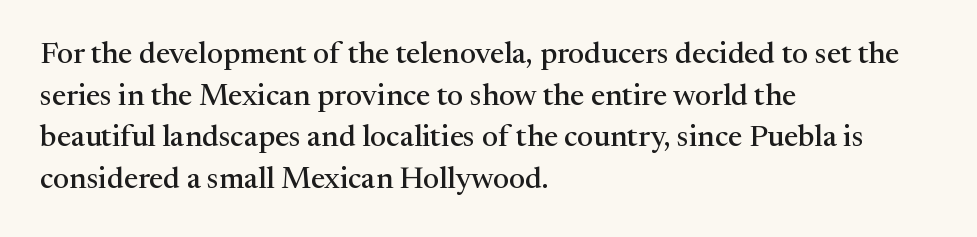
The image shows 30 px serif type, upright; set left-aligned, normal line spacing (1.39x), normal letter spacing, not underlined; medium stroke contrast and a medium x-height.
